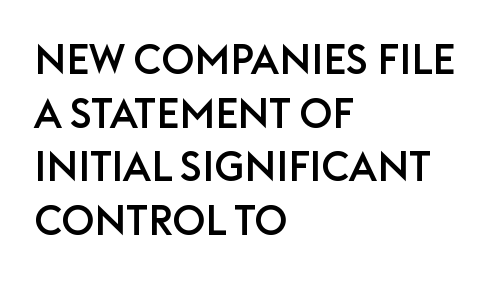
Q: Is the text italic (slanted)? A: No, it is upright.
Q: Is the typeface a serif or a sans-serif typeface? A: Sans-serif.
Q: Is the text underlined? A: No.
Q: How is the paragraph aligned? A: Left-aligned.
Q: Is the spacing between letters normal or unusually wide? A: Normal.
Q: Is the spacing between lines tight, normal or loose? A: Normal.
Q: Width (condensed, normal, or wide)? A: Normal.
Q: Stroke contrast? A: Low.
Q: x-height? A: Large.
Q: Monospaced? A: No.
